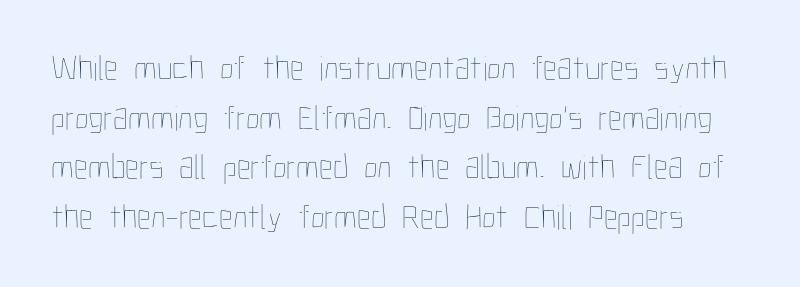
The letterforms sit shoulder to shoulder at normal distance. Varying glyph widths throughout — classic text-font behaviour. The font's upright variant was chosen for this text. No letter is thick-stroked: the sample isn't bold.
